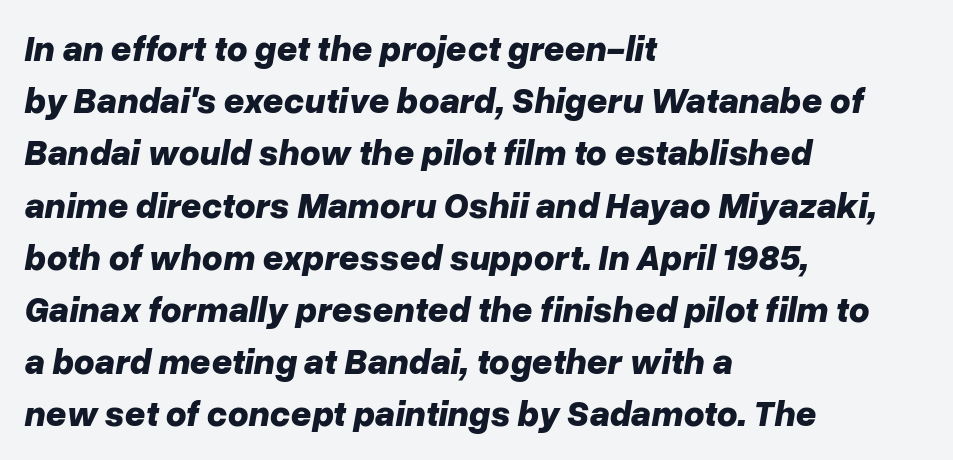
The image shows 36 px bold type, italic (leaning right); set left-aligned, normal line spacing (1.45x), normal letter spacing, not underlined; low stroke contrast and a medium x-height.
